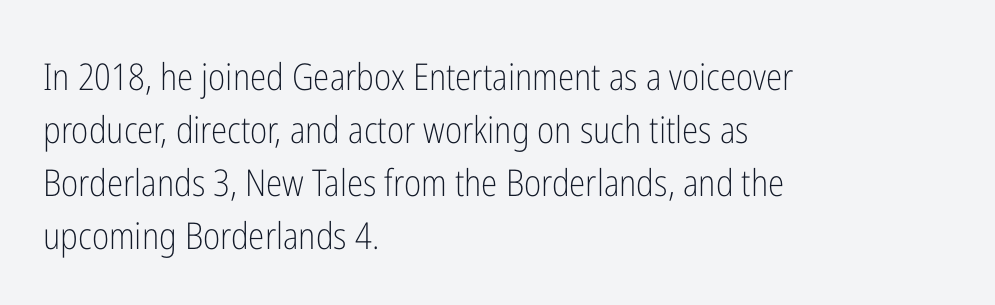
How would I describe the line gaps? Plain and ordinary. Examine the stroke ends and you'll find no serifs. Vertical stems look standard width or narrower in stroke. Here the designer chose a conventional face with non-uniform glyph widths. Teacher's note: observe the even left margin — that is flush-left alignment. Characters follow at the spacing the type designer built in.
